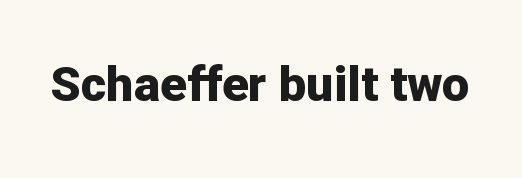
Caption: bold face, heavy strokes. The space beneath each line is pristine and unruled. The letters advance in unequal steps, a hallmark of proportional type. You can tell from the bare stems that sans-serif type was used. If you drew a line through each stem, it would be perfectly vertical.
